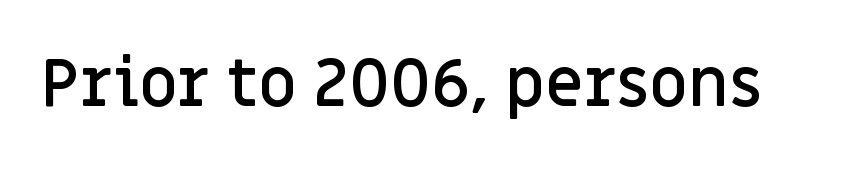
Q: Is the text bold? A: Semi-bold.
Q: Is the text italic (slanted)? A: No, it is upright.
Q: Is the typeface a serif or a sans-serif typeface? A: Sans-serif.
Q: Is the text underlined? A: No.
Q: Is the spacing between letters normal or unusually wide? A: Normal.
Q: Width (condensed, normal, or wide)? A: Normal.
Q: Stroke contrast? A: Low.
Q: x-height? A: Large.
Q: Monospaced? A: No.
